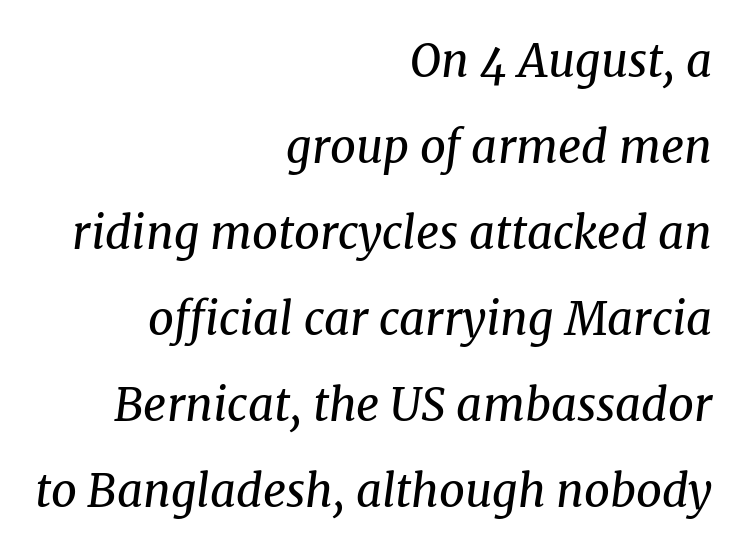
Q: Is the text bold? A: No.
Q: Is the text italic (slanted)? A: Yes, it leans right by about 8 degrees.
Q: Is the typeface a serif or a sans-serif typeface? A: Serif.
Q: Is the text underlined? A: No.
Q: How is the paragraph aligned? A: Right-aligned.
Q: Is the spacing between letters normal or unusually wide? A: Normal.
Q: Is the spacing between lines tight, normal or loose? A: Loose.
Q: Width (condensed, normal, or wide)? A: Normal.
Q: Stroke contrast? A: Medium.
Q: x-height? A: Medium.
Q: Monospaced? A: No.
